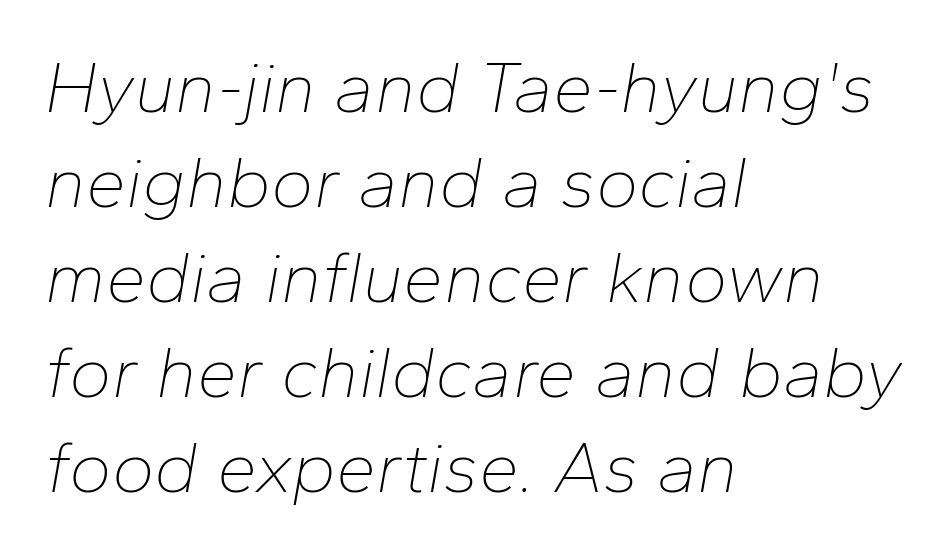
Q: Is the text bold? A: No.
Q: Is the text italic (slanted)? A: Yes, it leans right by about 10 degrees.
Q: Is the text underlined? A: No.
Q: How is the paragraph aligned? A: Left-aligned.
Q: Is the spacing between letters normal or unusually wide? A: Normal.
Q: Is the spacing between lines tight, normal or loose? A: Normal.
Q: Width (condensed, normal, or wide)? A: Normal.
Q: Stroke contrast? A: Low.
Q: x-height? A: Medium.
Q: Monospaced? A: No.
